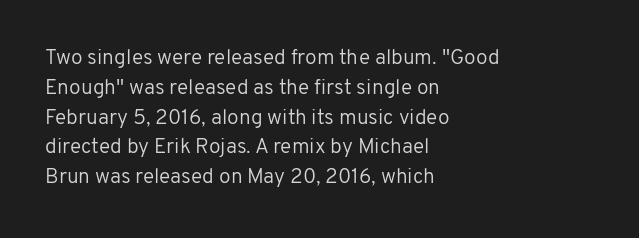
Q: Is the text bold? A: No.
Q: Is the text italic (slanted)? A: No, it is upright.
Q: Is the text underlined? A: No.
Q: How is the paragraph aligned? A: Left-aligned.
Q: Is the spacing between letters normal or unusually wide? A: Normal.
Q: Is the spacing between lines tight, normal or loose? A: Normal.
